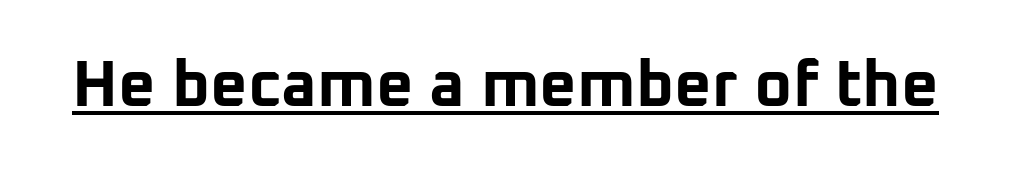
{"serif": "no", "italic": "no", "bold": "yes", "weight": "bold", "width": "normal", "stroke_contrast": "low", "x_height": "medium", "monospaced": "no", "underline": "yes", "letter_spacing": "normal", "letter_spacing_em": 0.0, "glyph_px": 65}
